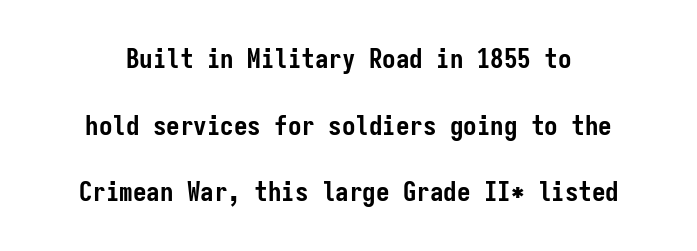
The image shows 27 px bold type, upright; set loose line spacing (2.47x), normal letter spacing, not underlined.
